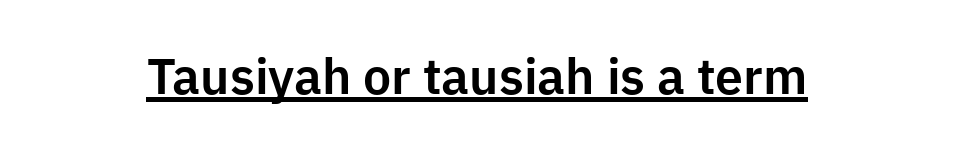
The image shows 50 px sans-serif type, upright; set normal letter spacing, underlined; low stroke contrast and a medium x-height.
